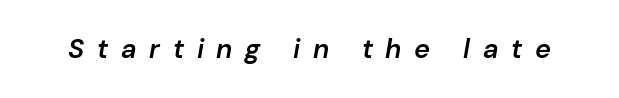
Typographic density is moderately raised because the face is semibold. A bare baseline throughout the passage. The line texture is sparse and dotted thanks to wide tracking. The typography opts for an oblique posture over an upright one.
